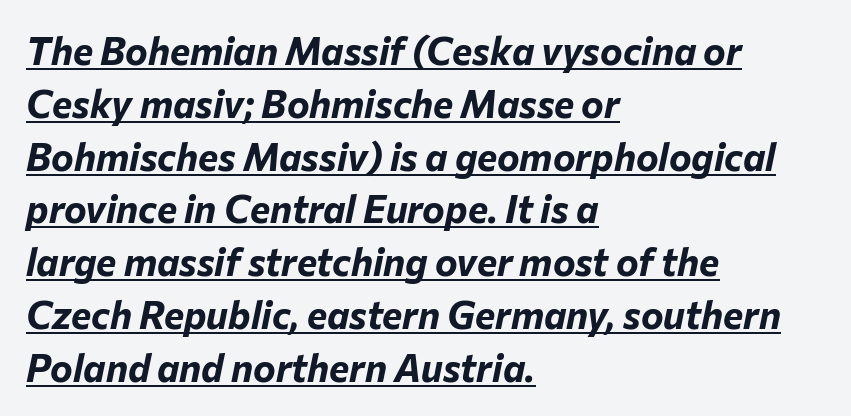
The image shows 38 px bold type, italic (leaning right); set left-aligned, normal line spacing (1.39x), normal letter spacing, underlined; low stroke contrast and a medium x-height.
